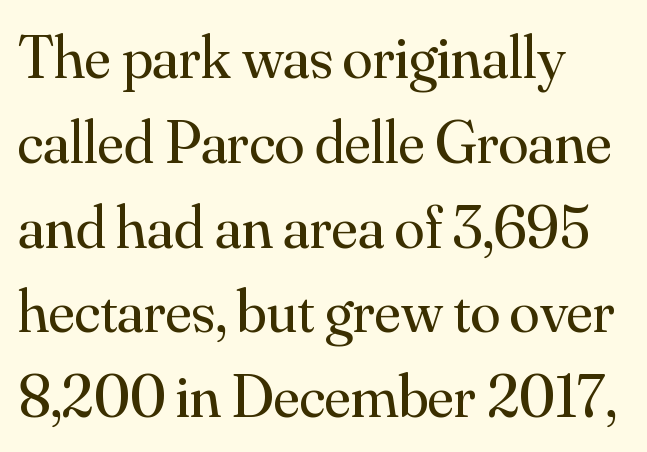
Q: Is the text bold? A: No.
Q: Is the text italic (slanted)? A: No, it is upright.
Q: Is the typeface a serif or a sans-serif typeface? A: Serif.
Q: Is the text underlined? A: No.
Q: How is the paragraph aligned? A: Left-aligned.
Q: Is the spacing between letters normal or unusually wide? A: Normal.
Q: Is the spacing between lines tight, normal or loose? A: Normal.
Q: Width (condensed, normal, or wide)? A: Normal.
Q: Stroke contrast? A: Medium.
Q: x-height? A: Small.
Q: Monospaced? A: No.
